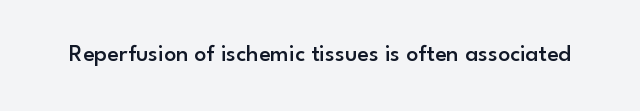
Quick note: underline off. Rendered with straight, roman letterforms. Each word holds together tightly as a unit, with standard inter-letter gaps. Slightly chunky letters — semibold, I'd say, not full bold.
